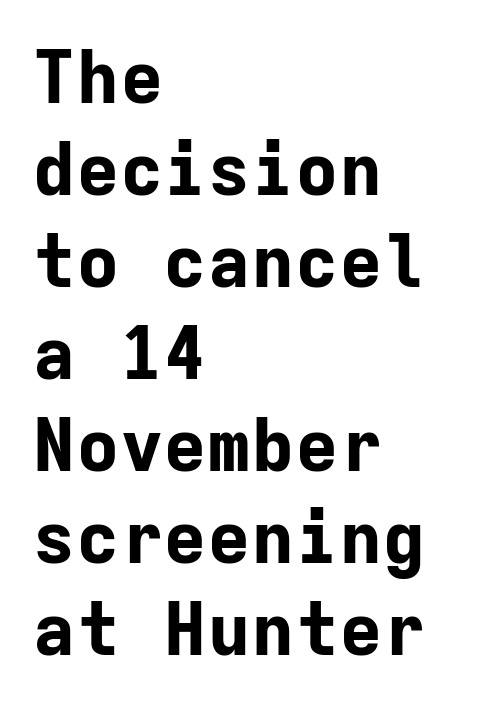
{"serif": "no", "italic": "no", "bold": "yes", "weight": "bold", "width": "normal", "stroke_contrast": "low", "x_height": "medium", "monospaced": "yes", "underline": "no", "align": "left", "line_spacing": "normal", "line_spacing_ratio": 1.26, "letter_spacing": "normal", "letter_spacing_em": 0.0, "glyph_px": 73}
